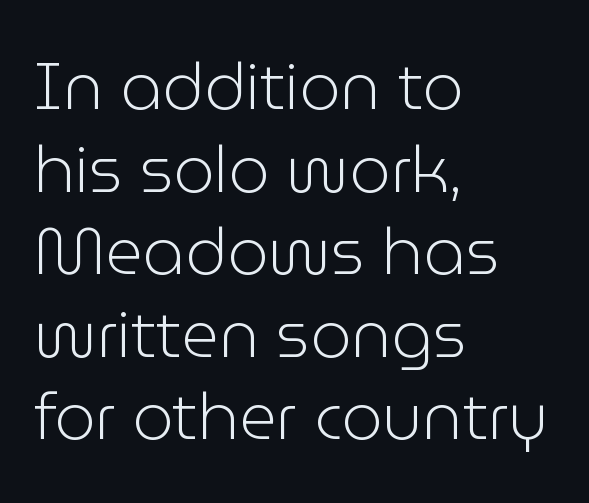
Does the leading feel generous? No, just average. Is this a heavy cut? Hardly; it is regular or lighter. In CSS terms this would be text-align: left. Here the designer chose a conventional face with non-uniform glyph widths.
